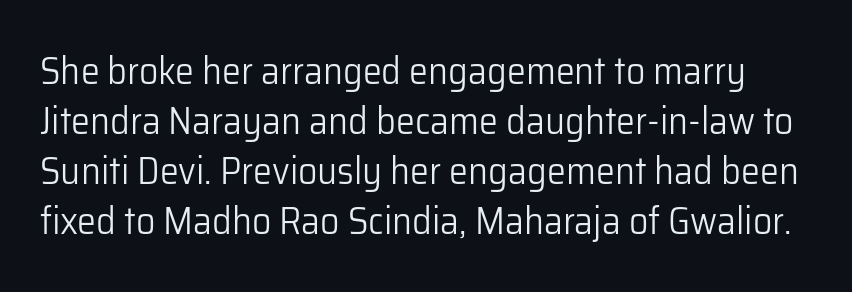
{"serif": "no", "italic": "no", "bold": "no", "weight": "light", "width": "normal", "stroke_contrast": "low", "x_height": "medium", "monospaced": "no", "underline": "no", "line_spacing": "normal", "line_spacing_ratio": 1.32, "letter_spacing": "normal", "letter_spacing_em": 0.0, "glyph_px": 38}
